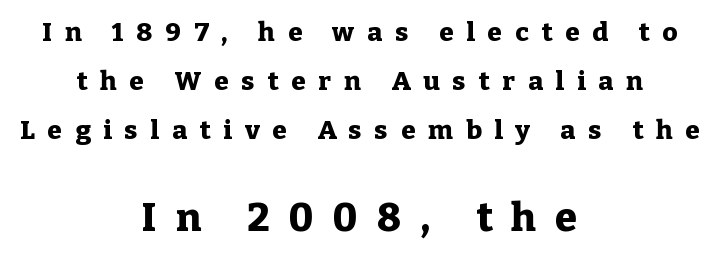
{"serif": "yes", "italic": "no", "bold": "yes", "weight": "heavy", "width": "normal", "stroke_contrast": "low", "x_height": "medium", "monospaced": "no", "underline": "no", "align": "center", "line_spacing_ratio": 1.88, "letter_spacing": "wide", "letter_spacing_em": 0.5, "larger_block": "second", "size_ratio": 1.5, "glyph_px": 39}
